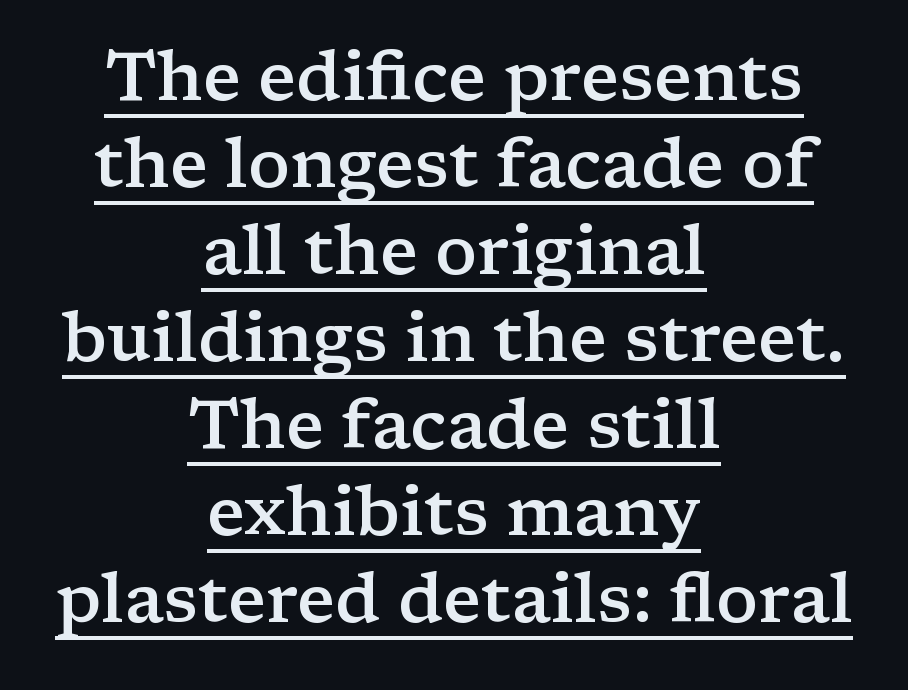
The image shows 69 px semibold, wide serif type, upright; set centered, normal line spacing (1.26x), normal letter spacing, underlined; low stroke contrast and a medium x-height.
